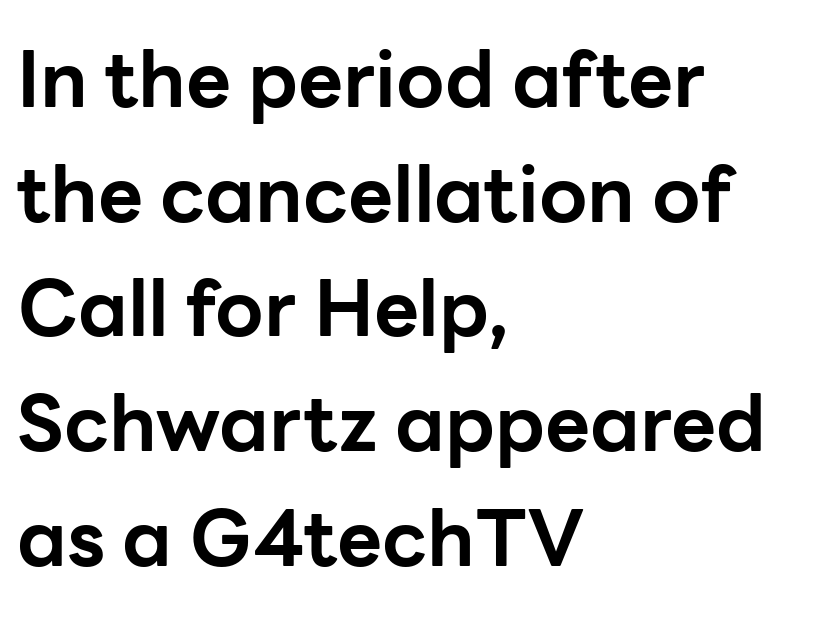
Q: Is the text bold? A: Yes.
Q: Is the text italic (slanted)? A: No, it is upright.
Q: Is the typeface a serif or a sans-serif typeface? A: Sans-serif.
Q: Is the text underlined? A: No.
Q: How is the paragraph aligned? A: Left-aligned.
Q: Is the spacing between letters normal or unusually wide? A: Normal.
Q: Is the spacing between lines tight, normal or loose? A: Normal.
Q: Width (condensed, normal, or wide)? A: Normal.
Q: Stroke contrast? A: Low.
Q: x-height? A: Medium.
Q: Monospaced? A: No.
